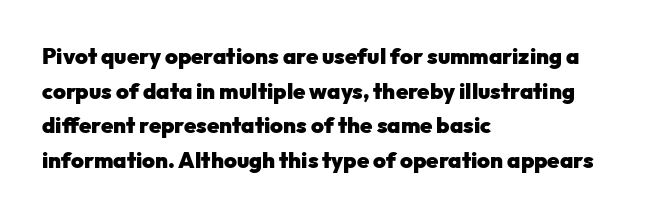
This sample uses an upright cut, with every glyph sitting square on the baseline. Whoever set this chose a conventional vertical rhythm. Students, note that the glyphs here touch the page at normal intervals. Strokes here are thick enough to call this a true bold.
